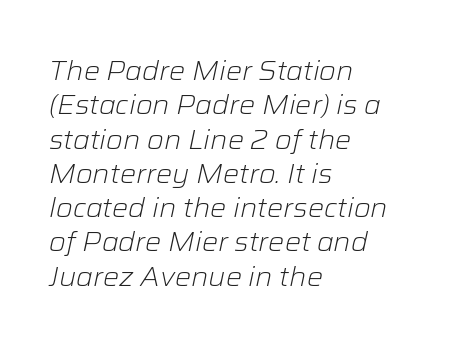
A clean baseline with only descenders dipping below it. The compositor pushed each line to the left boundary. If you drew a line through each stem, it would be angled. In terms of letterspacing, this is plain default setting.
